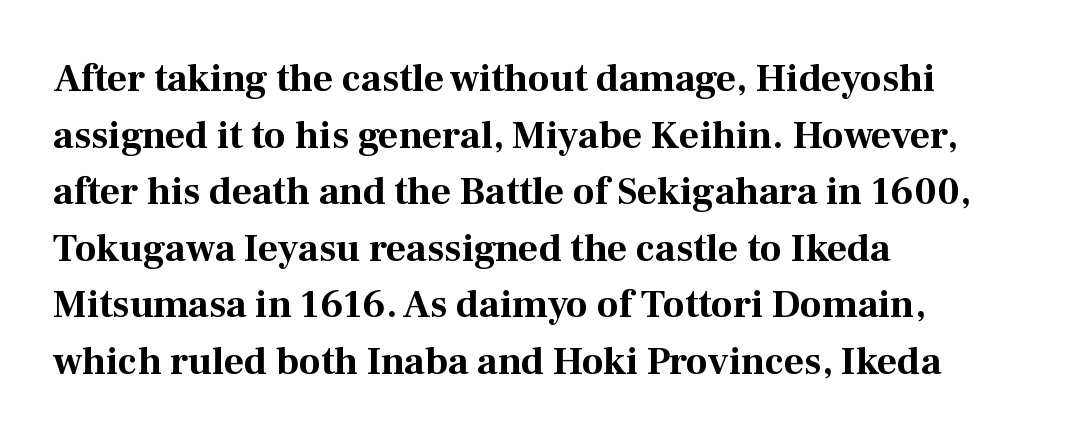
The image shows 39 px bold serif type, upright; set left-aligned, normal line spacing (1.45x), normal letter spacing, not underlined; medium stroke contrast and a medium x-height.
